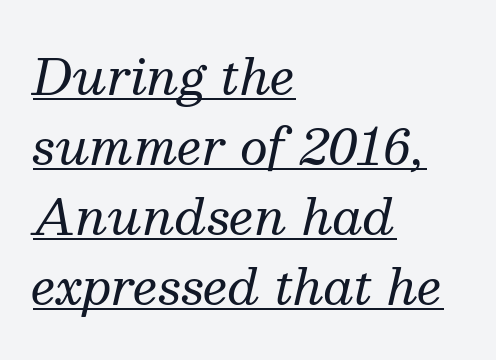
The image shows 49 px regular-weight serif type, italic (leaning right); set left-aligned, normal line spacing (1.43x), normal letter spacing, underlined; medium stroke contrast and a medium x-height.
